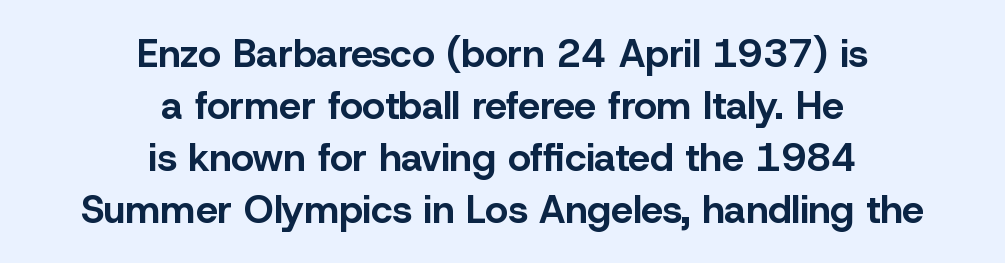
The space between consecutive lines is moderate. Serif or sans? Sans — the stroke terminals are bare. These lines are rendered in a variable-pitch font. How heavy is the stroke? Heavy — this is a bold.
